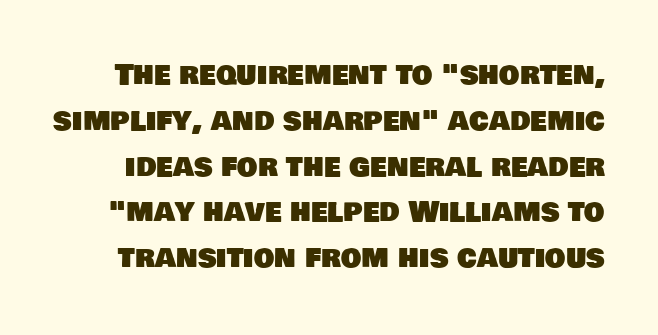
Q: Is the typeface a serif or a sans-serif typeface? A: Sans-serif.
Q: Is the text underlined? A: No.
Q: Is the spacing between letters normal or unusually wide? A: Normal.
Q: Is the spacing between lines tight, normal or loose? A: Normal.
Q: Width (condensed, normal, or wide)? A: Normal.
Q: Stroke contrast? A: Low.
Q: x-height? A: Large.
Q: Monospaced? A: No.
